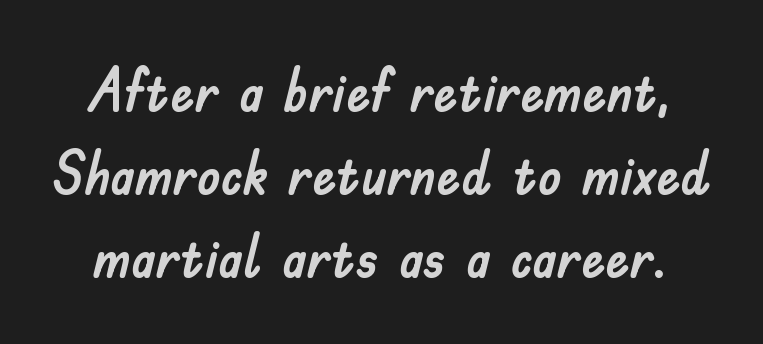
The image shows 60 px sans-serif type; set normal line spacing (1.38x), normal letter spacing, not underlined; low stroke contrast and a small x-height.
